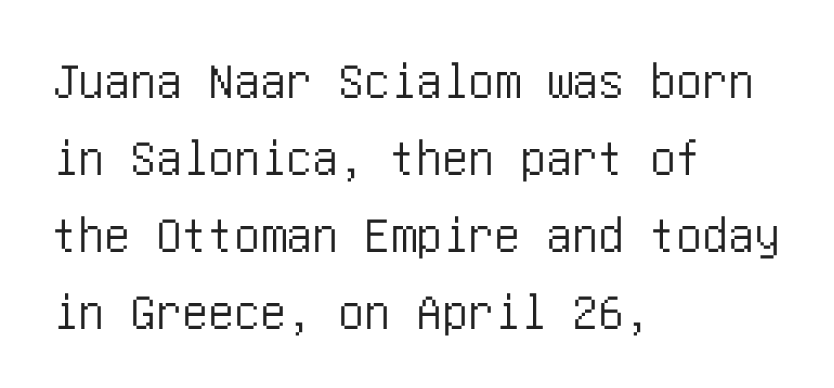
Q: Is the text italic (slanted)? A: No, it is upright.
Q: Is the typeface a serif or a sans-serif typeface? A: Sans-serif.
Q: Is the text underlined? A: No.
Q: How is the paragraph aligned? A: Left-aligned.
Q: Is the spacing between letters normal or unusually wide? A: Normal.
Q: Is the spacing between lines tight, normal or loose? A: Normal.
Q: Width (condensed, normal, or wide)? A: Condensed.
Q: Stroke contrast? A: Low.
Q: x-height? A: Large.
